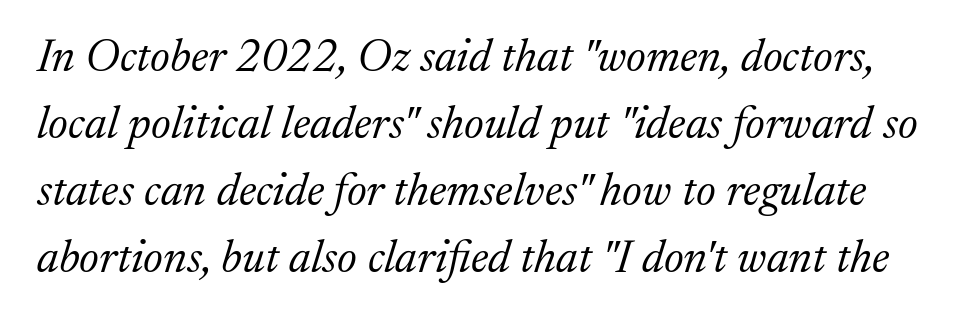
The image shows 46 px light serif type, italic (leaning right); set normal line spacing (1.46x), normal letter spacing, not underlined; medium stroke contrast and a medium x-height.
